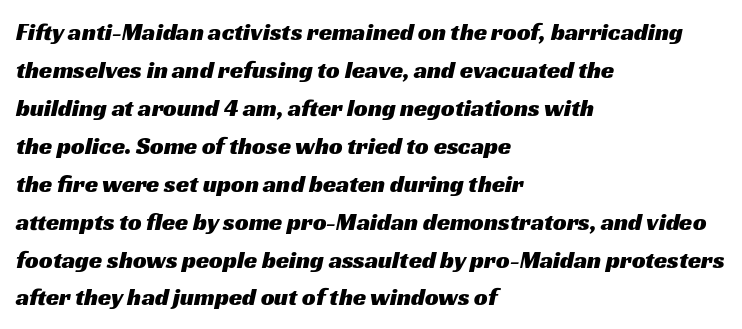
Q: Is the text underlined? A: No.
Q: How is the paragraph aligned? A: Left-aligned.
Q: Is the spacing between letters normal or unusually wide? A: Normal.
Q: Is the spacing between lines tight, normal or loose? A: Normal.
